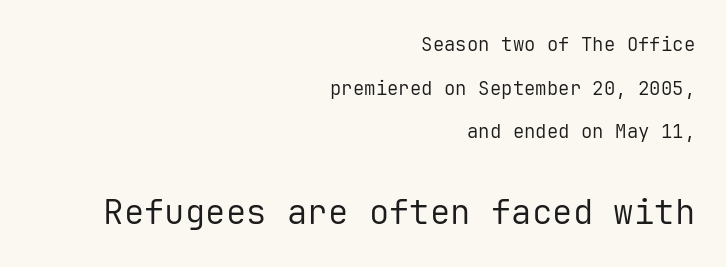
The image shows 34 px regular-weight sans-serif type, upright, monospaced; set right-aligned, loose line spacing (2.3x), normal letter spacing, not underlined; the second (bottom) block is 1.79x larger; low stroke contrast and a medium x-height.
